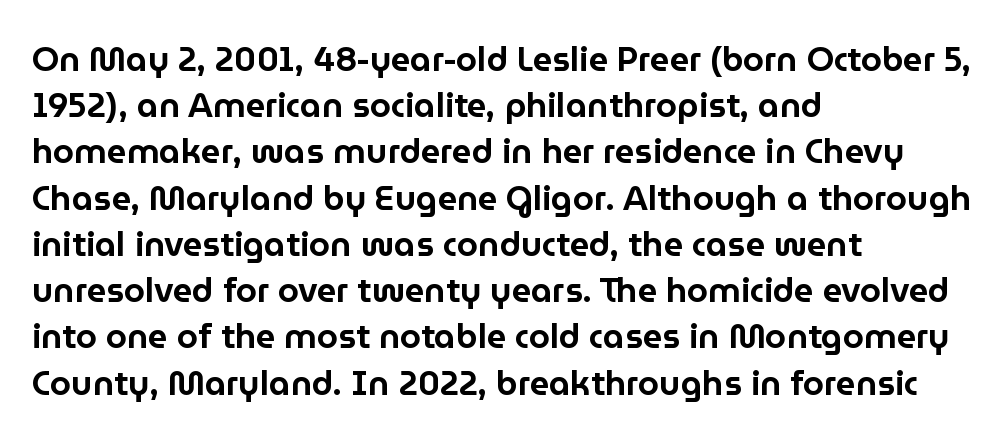
The image shows 34 px sans-serif type, upright; set left-aligned, normal line spacing (1.36x), normal letter spacing, not underlined; low stroke contrast and a medium x-height.
